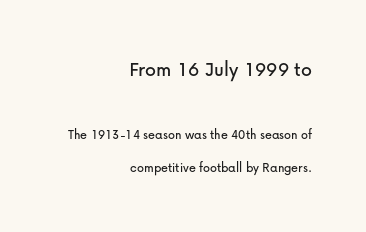
The image shows 22 px text type, upright; set right-aligned, loose line spacing (2.41x), normal letter spacing, not underlined; the first (top) block is 1.57x larger.
